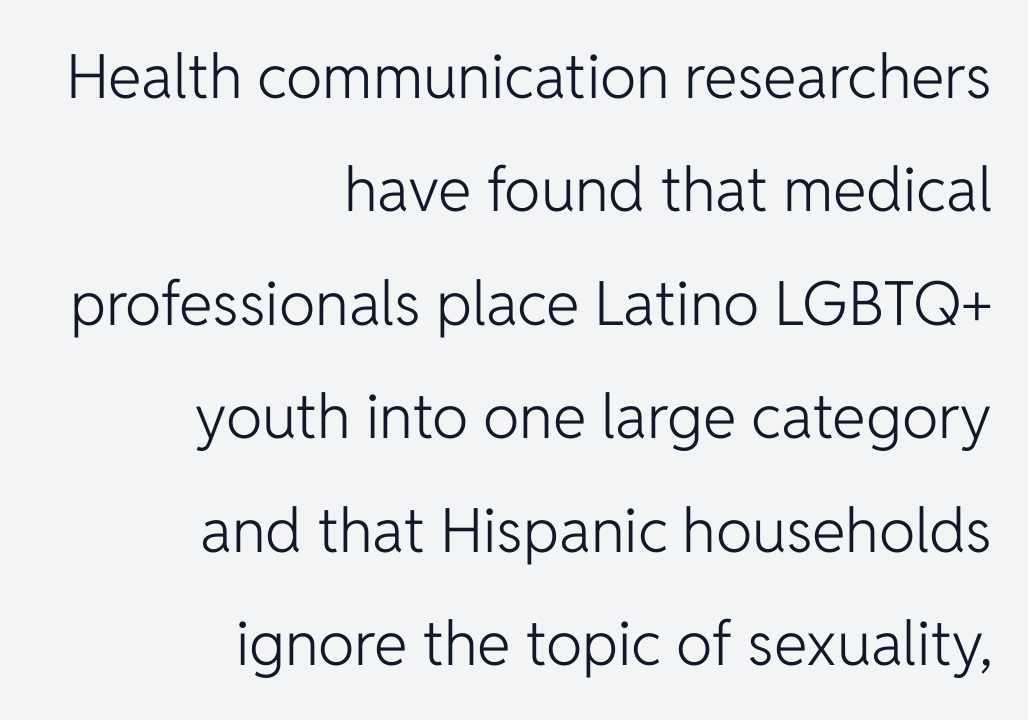
The image shows 61 px light sans-serif type, upright; set right-aligned, line spacing 1.86x, normal letter spacing, not underlined; low stroke contrast and a medium x-height.
